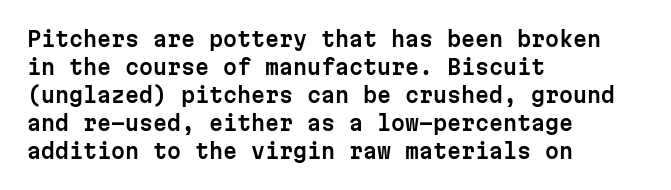
Ordinary non-slanted type is in use. Type without underlining. A typesetter would call this zero additional tracking. Horizontally, the lines are justified to the leading edge only. Honestly, the row spacing looks completely unremarkable.
